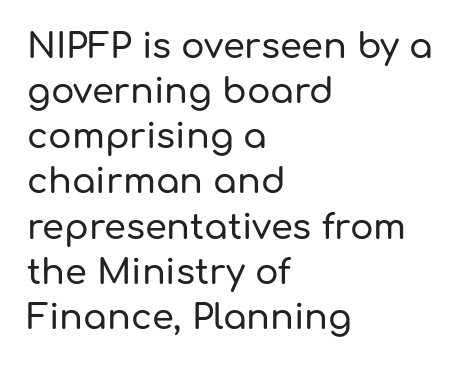
Q: Is the text italic (slanted)? A: No, it is upright.
Q: Is the typeface a serif or a sans-serif typeface? A: Sans-serif.
Q: Is the text underlined? A: No.
Q: How is the paragraph aligned? A: Left-aligned.
Q: Is the spacing between letters normal or unusually wide? A: Normal.
Q: Is the spacing between lines tight, normal or loose? A: Normal.
Q: Width (condensed, normal, or wide)? A: Normal.
Q: Stroke contrast? A: Low.
Q: x-height? A: Medium.
Q: Monospaced? A: No.
